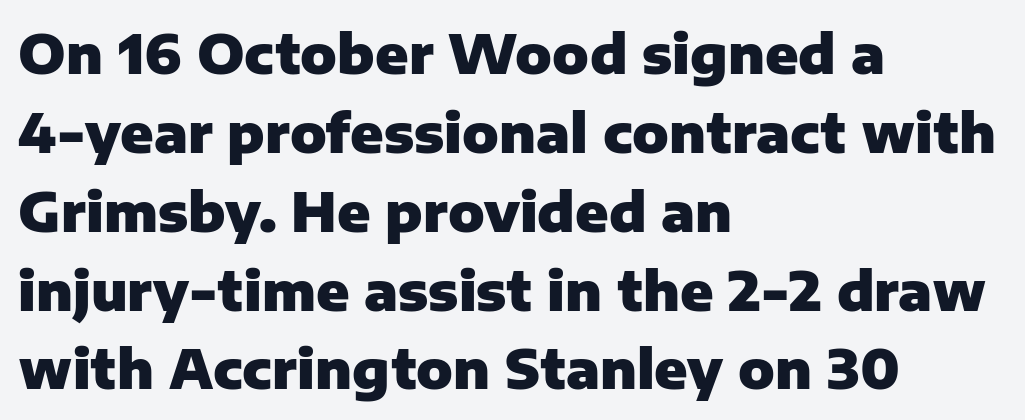
{"serif": "no", "italic": "no", "bold": "yes", "weight": "heavy", "width": "normal", "stroke_contrast": "low", "x_height": "medium", "monospaced": "no", "underline": "no", "align": "left", "line_spacing": "normal", "line_spacing_ratio": 1.46, "letter_spacing": "normal", "letter_spacing_em": 0.0, "glyph_px": 54}
